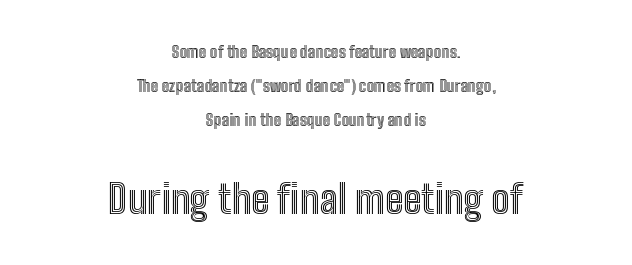
{"italic": "no", "width": "condensed", "x_height": "medium", "monospaced": "no", "underline": "no", "align": "center", "line_spacing": "loose", "line_spacing_ratio": 2.12, "letter_spacing": "normal", "letter_spacing_em": 0.0, "larger_block": "second", "size_ratio": 2.44, "glyph_px": 39}
